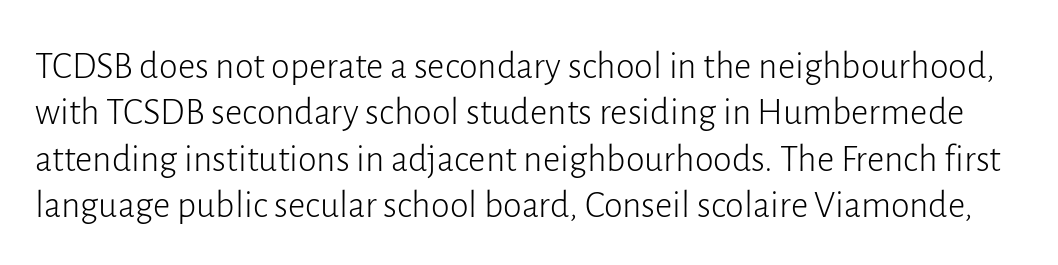
Q: Is the text bold? A: No.
Q: Is the text italic (slanted)? A: No, it is upright.
Q: Is the typeface a serif or a sans-serif typeface? A: Sans-serif.
Q: Is the text underlined? A: No.
Q: Is the spacing between letters normal or unusually wide? A: Normal.
Q: Width (condensed, normal, or wide)? A: Normal.
Q: Stroke contrast? A: Low.
Q: x-height? A: Medium.
Q: Monospaced? A: No.
